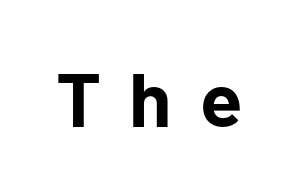
{"serif": "no", "italic": "no", "bold": "yes", "weight": "bold", "width": "normal", "stroke_contrast": "low", "x_height": "medium", "monospaced": "no", "underline": "no", "letter_spacing": "wide", "letter_spacing_em": 0.37, "glyph_px": 76}
